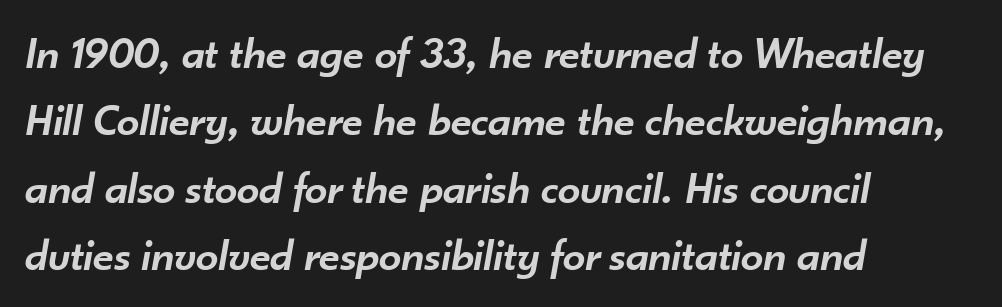
Q: Is the text bold? A: Semi-bold.
Q: Is the text italic (slanted)? A: Yes, it leans right by about 10 degrees.
Q: Is the text underlined? A: No.
Q: How is the paragraph aligned? A: Left-aligned.
Q: Is the spacing between letters normal or unusually wide? A: Normal.
Q: Is the spacing between lines tight, normal or loose? A: Normal.
Q: Width (condensed, normal, or wide)? A: Normal.
Q: Stroke contrast? A: Low.
Q: x-height? A: Small.
Q: Monospaced? A: No.
